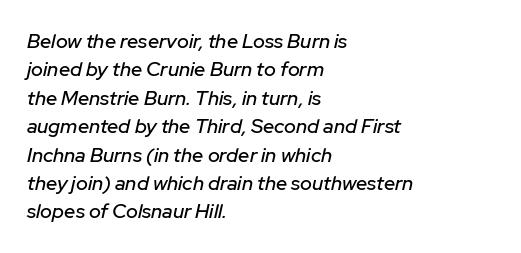
In terms of letterspacing, this is plain default setting. Reading down the column, the eye jumps a familiar distance to each next line. Clear beneath every line of the passage. Teacher's note: observe the even left margin — that is flush-left alignment. Slant detected: the letters are inclined.
